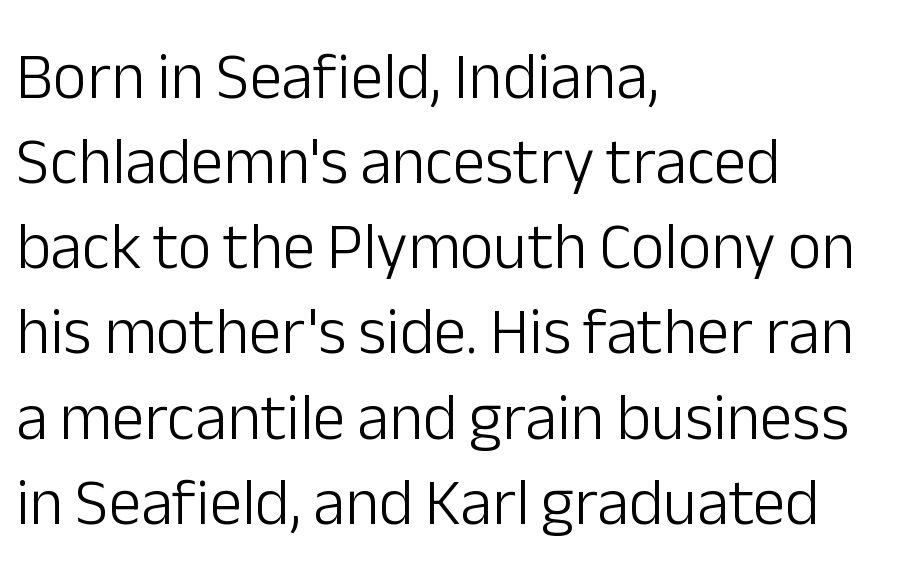
Does the copy run flush right? No — it runs flush left. Nope, no serifs anywhere on these letters. Successive baselines arrive at the customary interval. Characters follow at the spacing the type designer built in. This is the regular roman posture of the typeface.
